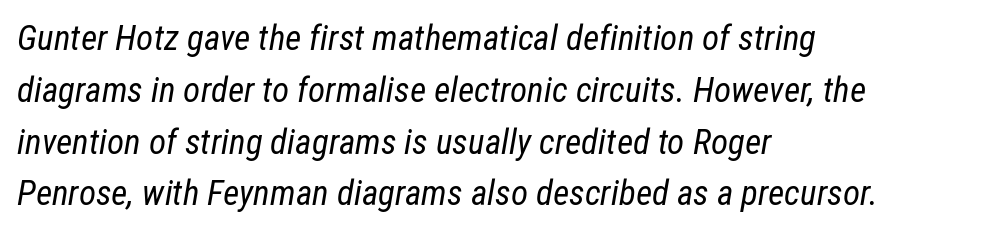
The image shows 35 px regular-weight, condensed type, italic (leaning right); set left-aligned, normal line spacing (1.48x), normal letter spacing, not underlined; low stroke contrast and a medium x-height.
